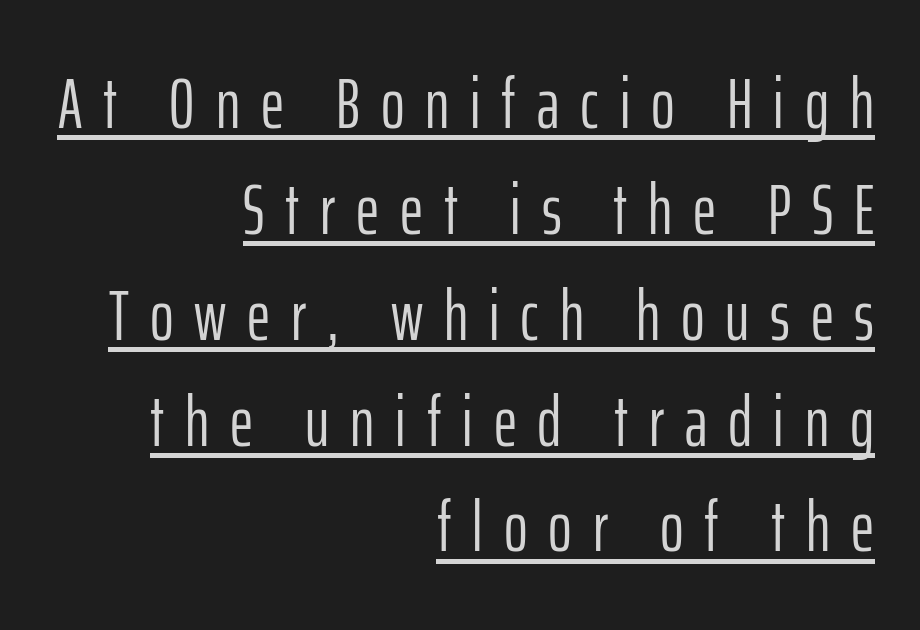
{"serif": "no", "italic": "no", "bold": "no", "weight": "light", "width": "condensed", "stroke_contrast": "low", "x_height": "medium", "monospaced": "no", "underline": "yes", "align": "right", "line_spacing": "normal", "line_spacing_ratio": 1.47, "letter_spacing": "wide", "letter_spacing_em": 0.29, "glyph_px": 72}
